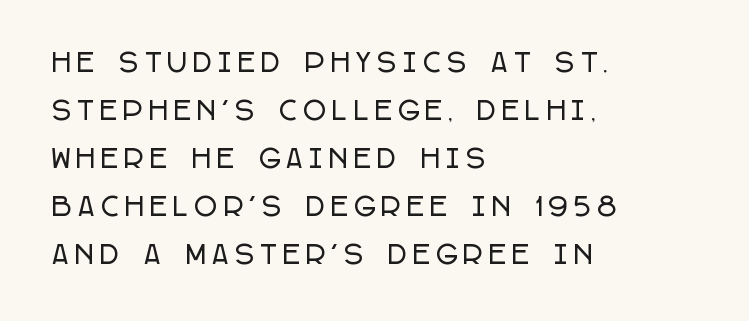
Q: Is the text italic (slanted)? A: No, it is upright.
Q: Is the text underlined? A: No.
Q: How is the paragraph aligned? A: Left-aligned.
Q: Is the spacing between letters normal or unusually wide? A: Unusually wide.
Q: Is the spacing between lines tight, normal or loose? A: Loose.
